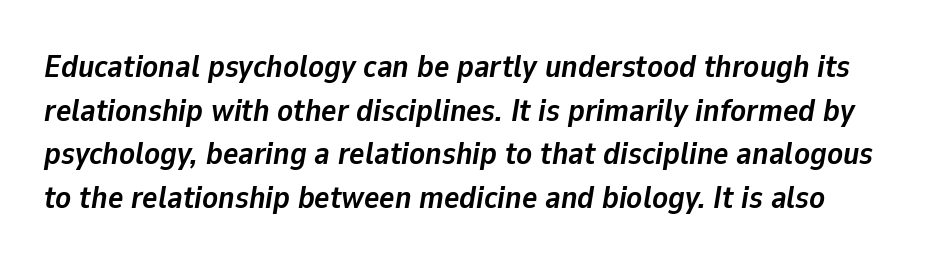
Q: Is the text bold? A: Yes.
Q: Is the text italic (slanted)? A: Yes, it leans right by about 9 degrees.
Q: Is the text underlined? A: No.
Q: Is the spacing between letters normal or unusually wide? A: Normal.
Q: Is the spacing between lines tight, normal or loose? A: Normal.
Q: Width (condensed, normal, or wide)? A: Normal.
Q: Stroke contrast? A: Low.
Q: x-height? A: Medium.
Q: Monospaced? A: No.
